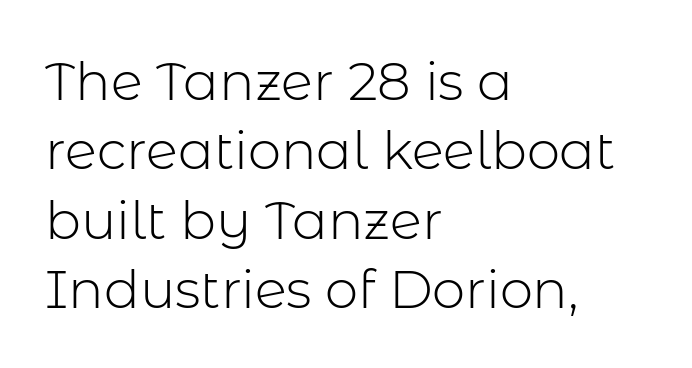
{"serif": "no", "italic": "no", "bold": "no", "weight": "light", "width": "normal", "stroke_contrast": "low", "x_height": "medium", "monospaced": "no", "underline": "no", "align": "left", "line_spacing": "normal", "line_spacing_ratio": 1.31, "letter_spacing": "normal", "letter_spacing_em": 0.0, "glyph_px": 53}
